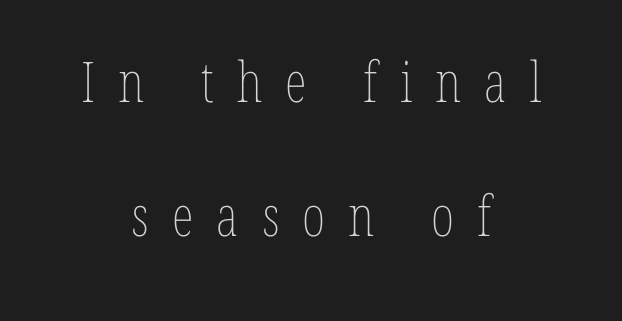
{"italic": "no", "bold": "no", "weight": "thin", "width": "condensed", "stroke_contrast": "low", "x_height": "medium", "monospaced": "no", "underline": "no", "align": "center", "line_spacing": "loose", "line_spacing_ratio": 2.4, "letter_spacing": "wide", "letter_spacing_em": 0.41, "glyph_px": 56}
